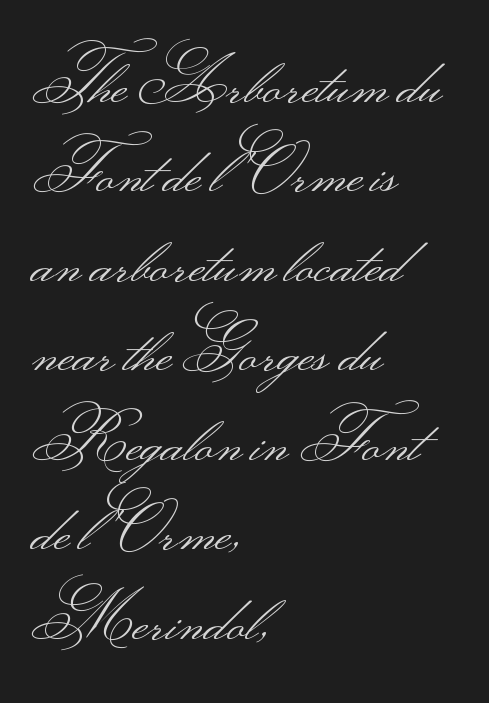
{"serif": "no", "bold": "no", "weight": "light", "width": "wide", "stroke_contrast": "medium", "monospaced": "no", "underline": "no", "align": "left", "line_spacing": "normal", "line_spacing_ratio": 1.42, "letter_spacing": "normal", "letter_spacing_em": 0.0, "glyph_px": 63}
